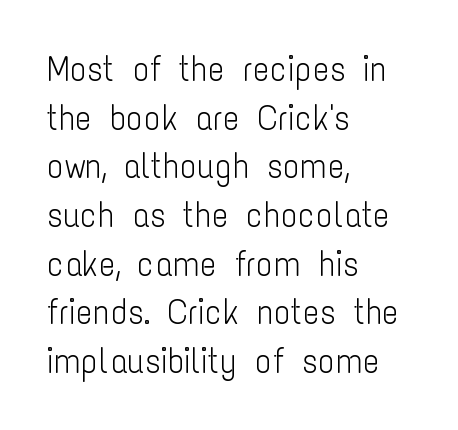
{"serif": "no", "italic": "no", "bold": "no", "weight": "light", "width": "condensed", "stroke_contrast": "low", "x_height": "medium", "monospaced": "no", "underline": "no", "align": "left", "line_spacing": "normal", "line_spacing_ratio": 1.39, "letter_spacing": "normal", "letter_spacing_em": 0.0, "glyph_px": 35}
